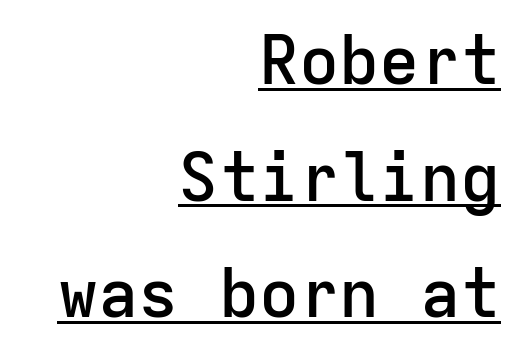
{"serif": "no", "italic": "no", "bold": "semi", "weight": "semibold", "width": "normal", "stroke_contrast": "low", "x_height": "medium", "monospaced": "yes", "underline": "yes", "align": "right", "line_spacing_ratio": 1.74, "letter_spacing": "normal", "letter_spacing_em": 0.0, "glyph_px": 67}
